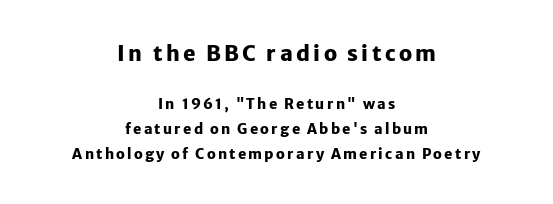
Q: Is the text bold? A: Yes.
Q: Is the text italic (slanted)? A: No, it is upright.
Q: Is the text underlined? A: No.
Q: How is the paragraph aligned? A: Centered.
Q: Which block of text is set in a larger size, the first (top) or the second (bottom)? A: The first (top) one.
